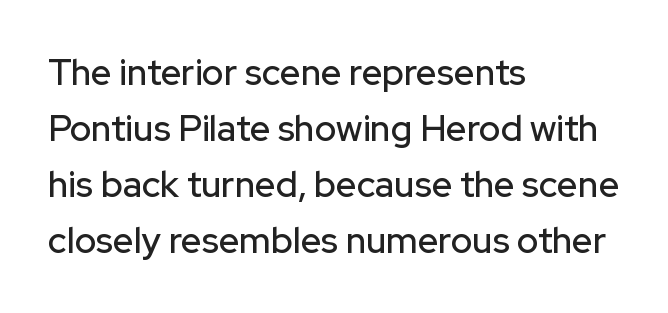
Q: Is the text italic (slanted)? A: No, it is upright.
Q: Is the typeface a serif or a sans-serif typeface? A: Sans-serif.
Q: Is the text underlined? A: No.
Q: How is the paragraph aligned? A: Left-aligned.
Q: Is the spacing between letters normal or unusually wide? A: Normal.
Q: Is the spacing between lines tight, normal or loose? A: Normal.
Q: Width (condensed, normal, or wide)? A: Normal.
Q: Stroke contrast? A: Low.
Q: x-height? A: Medium.
Q: Monospaced? A: No.
